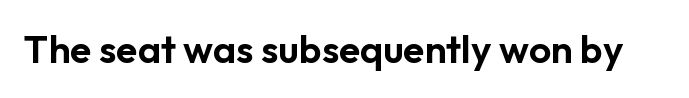
Q: Is the text italic (slanted)? A: No, it is upright.
Q: Is the typeface a serif or a sans-serif typeface? A: Sans-serif.
Q: Is the text underlined? A: No.
Q: Is the spacing between letters normal or unusually wide? A: Normal.
Q: Width (condensed, normal, or wide)? A: Normal.
Q: Stroke contrast? A: Low.
Q: x-height? A: Medium.
Q: Monospaced? A: No.
